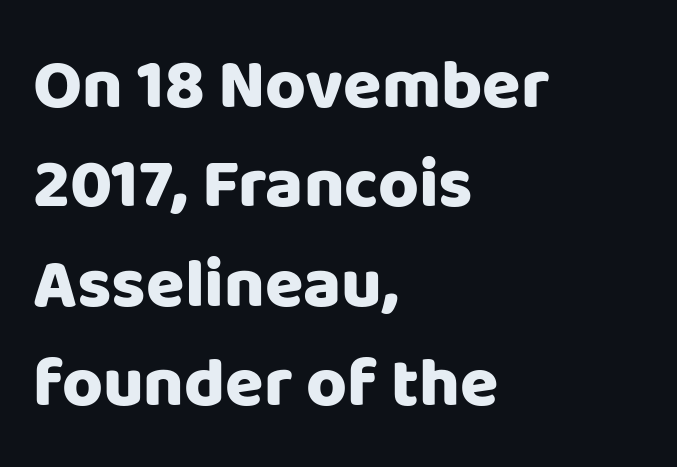
The image shows 70 px heavy sans-serif type, upright; set left-aligned, normal line spacing (1.42x), normal letter spacing, not underlined; low stroke contrast and a large x-height.
